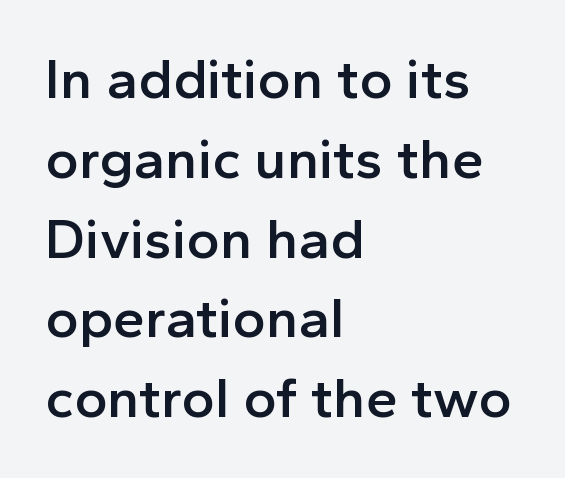
{"serif": "no", "italic": "no", "bold": "semi", "weight": "semibold", "width": "normal", "x_height": "medium", "monospaced": "no", "underline": "no", "align": "left", "line_spacing": "normal", "line_spacing_ratio": 1.4, "letter_spacing": "normal", "letter_spacing_em": 0.0, "glyph_px": 57}
